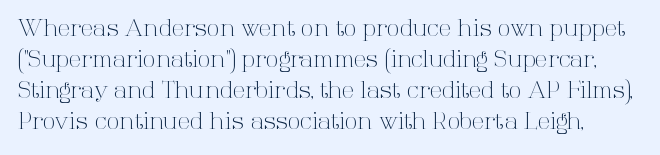
{"italic": "no", "bold": "no", "underline": "no", "line_spacing": "normal", "line_spacing_ratio": 1.35, "letter_spacing": "normal", "letter_spacing_em": 0.0, "glyph_px": 23}
